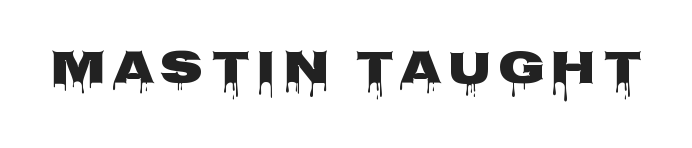
The image shows 48 px heavy, wide sans-serif type, upright; set not underlined; low stroke contrast and a large x-height.
